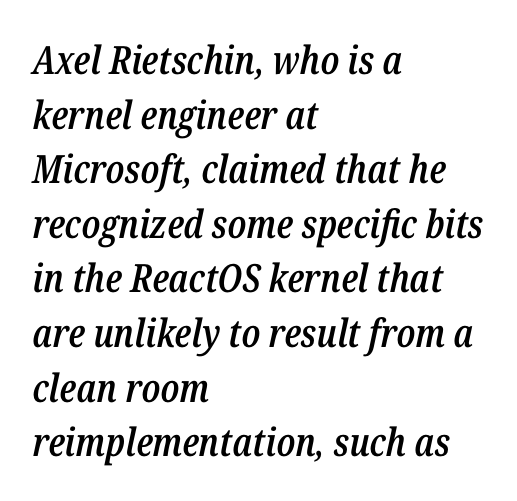
{"italic": "yes", "lean": "right", "slant_degrees": 12, "bold": "semi", "weight": "semibold", "width": "condensed", "stroke_contrast": "low", "x_height": "medium", "monospaced": "no", "underline": "no", "align": "left", "line_spacing": "normal", "line_spacing_ratio": 1.4, "letter_spacing": "normal", "letter_spacing_em": 0.0, "glyph_px": 39}
